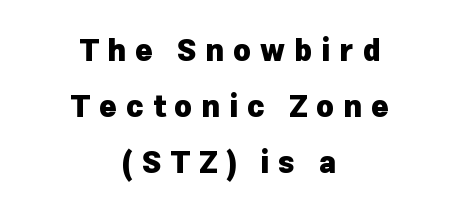
The image shows 30 px heavy sans-serif type, upright; set centered, line spacing 1.87x, unusually wide letter spacing (+0.3 em), not underlined; low stroke contrast and a medium x-height.
